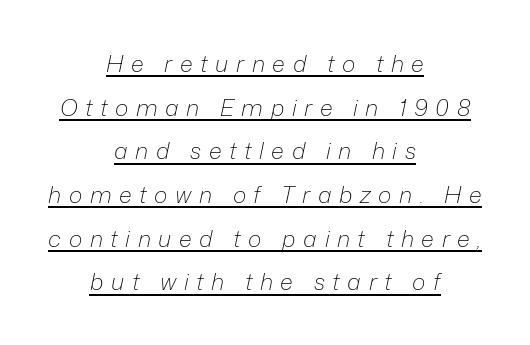
Q: Is the text bold? A: No.
Q: Is the text italic (slanted)? A: Yes, it leans right by about 12 degrees.
Q: Is the text underlined? A: Yes.
Q: How is the paragraph aligned? A: Centered.
Q: Is the spacing between letters normal or unusually wide? A: Unusually wide.
Q: Is the spacing between lines tight, normal or loose? A: Loose.
